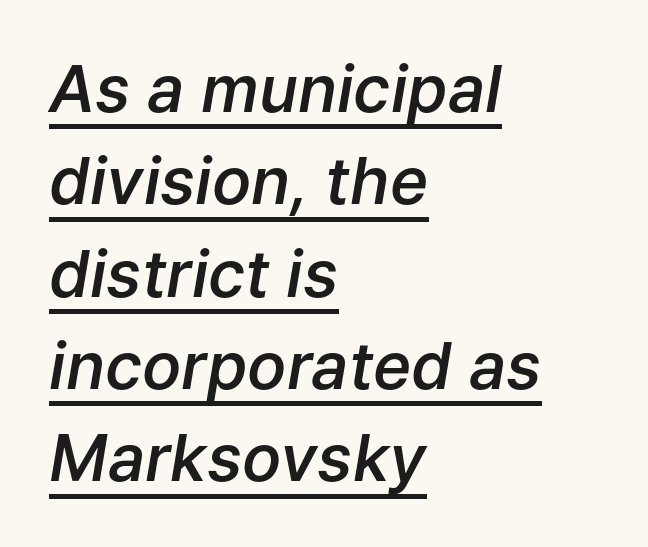
How are the letters spaced? Ordinarily, with no added tracking. Evenly set lines give the paragraph a standard silhouette. This is moderately heavy type, rendered in semibold. These lines are set flush left with a ragged right edge. Emphasis-style slanted type is in use.
